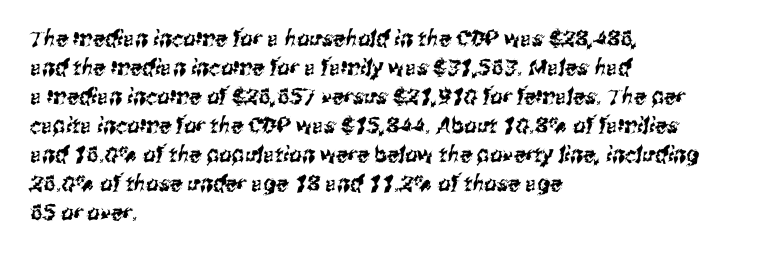
{"underline": "no", "align": "left", "line_spacing": "normal", "line_spacing_ratio": 1.32, "letter_spacing": "normal", "letter_spacing_em": 0.0, "glyph_px": 22}
